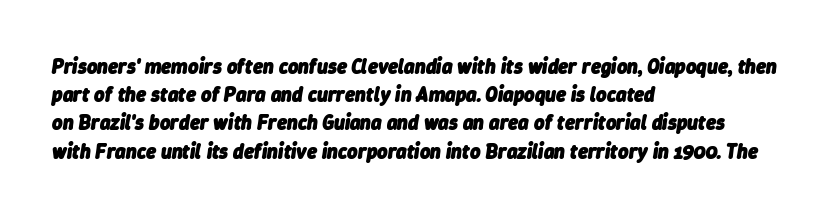
Q: Is the text bold? A: Yes.
Q: Is the text italic (slanted)? A: Yes, it leans right by about 9 degrees.
Q: Is the text underlined? A: No.
Q: How is the paragraph aligned? A: Left-aligned.
Q: Is the spacing between letters normal or unusually wide? A: Normal.
Q: Is the spacing between lines tight, normal or loose? A: Normal.
